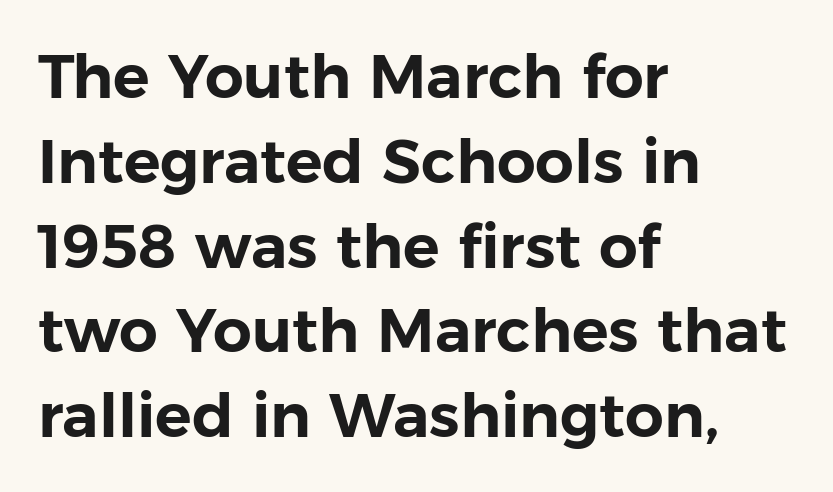
Q: Is the text italic (slanted)? A: No, it is upright.
Q: Is the typeface a serif or a sans-serif typeface? A: Sans-serif.
Q: Is the text underlined? A: No.
Q: How is the paragraph aligned? A: Left-aligned.
Q: Is the spacing between letters normal or unusually wide? A: Normal.
Q: Is the spacing between lines tight, normal or loose? A: Normal.
Q: Width (condensed, normal, or wide)? A: Normal.
Q: Stroke contrast? A: Low.
Q: x-height? A: Medium.
Q: Monospaced? A: No.
